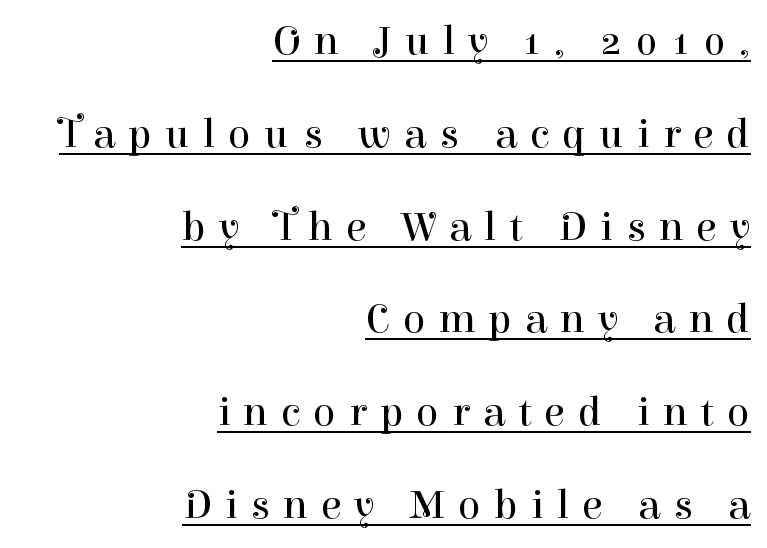
Q: Is the text bold? A: No.
Q: Is the text italic (slanted)? A: No, it is upright.
Q: Is the typeface a serif or a sans-serif typeface? A: Serif.
Q: Is the text underlined? A: Yes.
Q: How is the paragraph aligned? A: Right-aligned.
Q: Is the spacing between letters normal or unusually wide? A: Unusually wide.
Q: Is the spacing between lines tight, normal or loose? A: Loose.
Q: Width (condensed, normal, or wide)? A: Normal.
Q: Stroke contrast? A: High.
Q: x-height? A: Medium.
Q: Monospaced? A: No.
